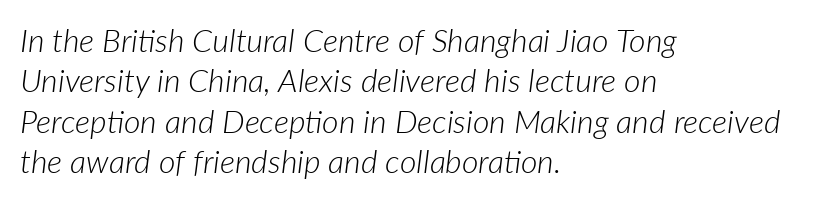
Q: Is the text bold? A: No.
Q: Is the text italic (slanted)? A: Yes, it leans right by about 7 degrees.
Q: Is the text underlined? A: No.
Q: How is the paragraph aligned? A: Left-aligned.
Q: Is the spacing between letters normal or unusually wide? A: Normal.
Q: Is the spacing between lines tight, normal or loose? A: Normal.
Q: Width (condensed, normal, or wide)? A: Normal.
Q: Stroke contrast? A: Low.
Q: x-height? A: Medium.
Q: Monospaced? A: No.
